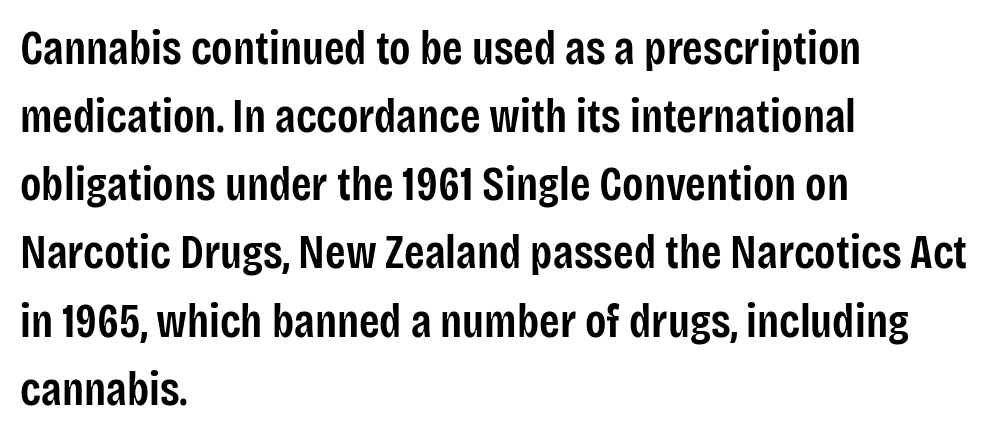
The image shows 47 px semibold, condensed sans-serif type, upright; set left-aligned, normal line spacing (1.45x), normal letter spacing, not underlined; low stroke contrast and a large x-height.
